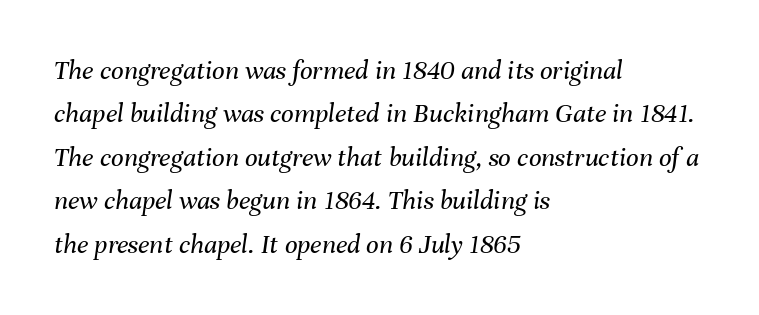
The image shows 28 px regular-weight type, italic (leaning right); set left-aligned, normal line spacing (1.55x), normal letter spacing, not underlined; medium stroke contrast and a medium x-height.
